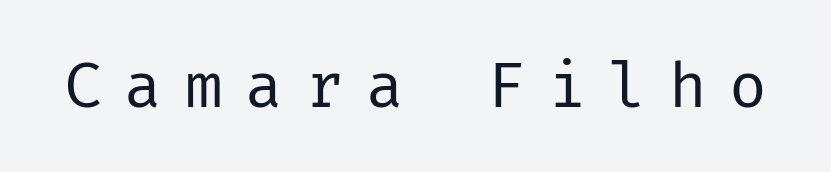
The image shows 63 px regular-weight sans-serif type, upright; set unusually wide letter spacing (+0.36 em), not underlined; low stroke contrast and a medium x-height.
